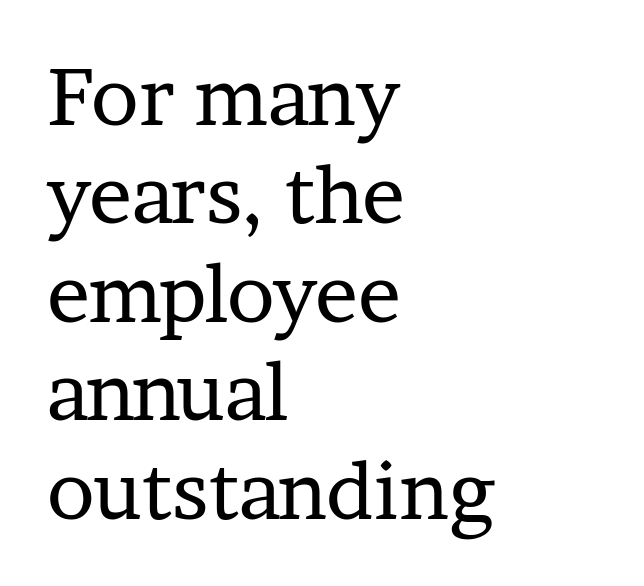
Q: Is the text bold? A: No.
Q: Is the text italic (slanted)? A: No, it is upright.
Q: Is the typeface a serif or a sans-serif typeface? A: Serif.
Q: Is the text underlined? A: No.
Q: How is the paragraph aligned? A: Left-aligned.
Q: Is the spacing between letters normal or unusually wide? A: Normal.
Q: Width (condensed, normal, or wide)? A: Normal.
Q: Stroke contrast? A: Low.
Q: x-height? A: Medium.
Q: Monospaced? A: No.
